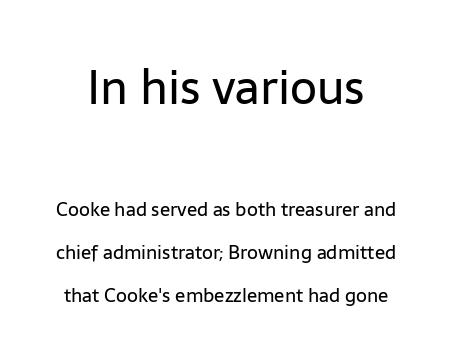
{"serif": "no", "italic": "no", "bold": "no", "weight": "regular", "width": "normal", "stroke_contrast": "low", "x_height": "medium", "monospaced": "no", "underline": "no", "line_spacing": "loose", "line_spacing_ratio": 2.28, "letter_spacing": "normal", "letter_spacing_em": 0.0, "larger_block": "first", "size_ratio": 2.47, "glyph_px": 47}
